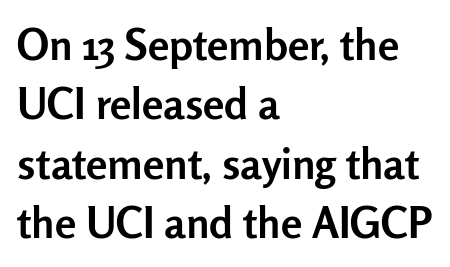
Which margin do the lines hug? The left one — the right edge is uneven. When letters stand straight like this, we call the style roman or upright. A dark, heavy texture on the line: the type is bold. How would I describe the line gaps? Plain and ordinary.
